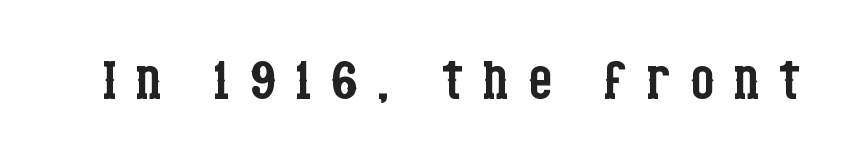
Q: Is the text bold? A: No.
Q: Is the text italic (slanted)? A: No, it is upright.
Q: Is the typeface a serif or a sans-serif typeface? A: Serif.
Q: Is the text underlined? A: No.
Q: Is the spacing between letters normal or unusually wide? A: Unusually wide.
Q: Width (condensed, normal, or wide)? A: Condensed.
Q: Stroke contrast? A: Low.
Q: x-height? A: Large.
Q: Monospaced? A: No.
